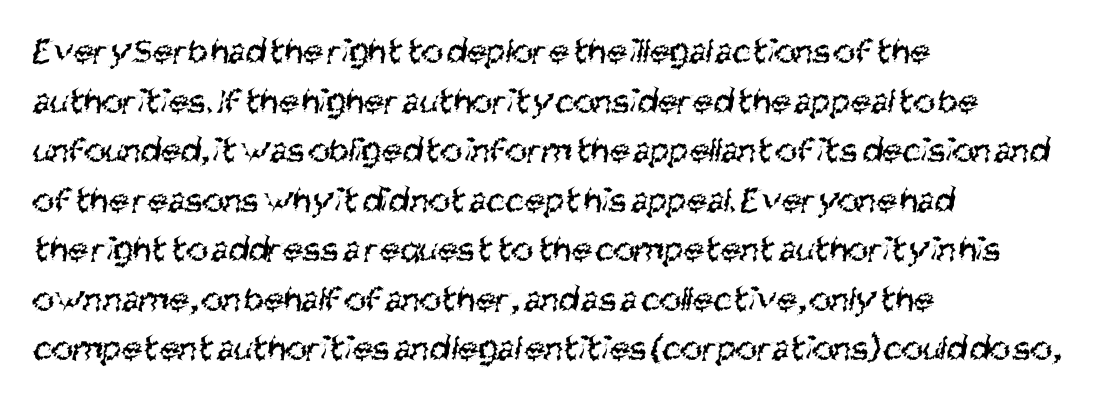
Q: Is the text bold? A: No.
Q: Is the typeface a serif or a sans-serif typeface? A: Sans-serif.
Q: Is the text underlined? A: No.
Q: How is the paragraph aligned? A: Left-aligned.
Q: Is the spacing between letters normal or unusually wide? A: Normal.
Q: Is the spacing between lines tight, normal or loose? A: Normal.
Q: Width (condensed, normal, or wide)? A: Condensed.
Q: Stroke contrast? A: Medium.
Q: x-height? A: Large.
Q: Monospaced? A: No.
